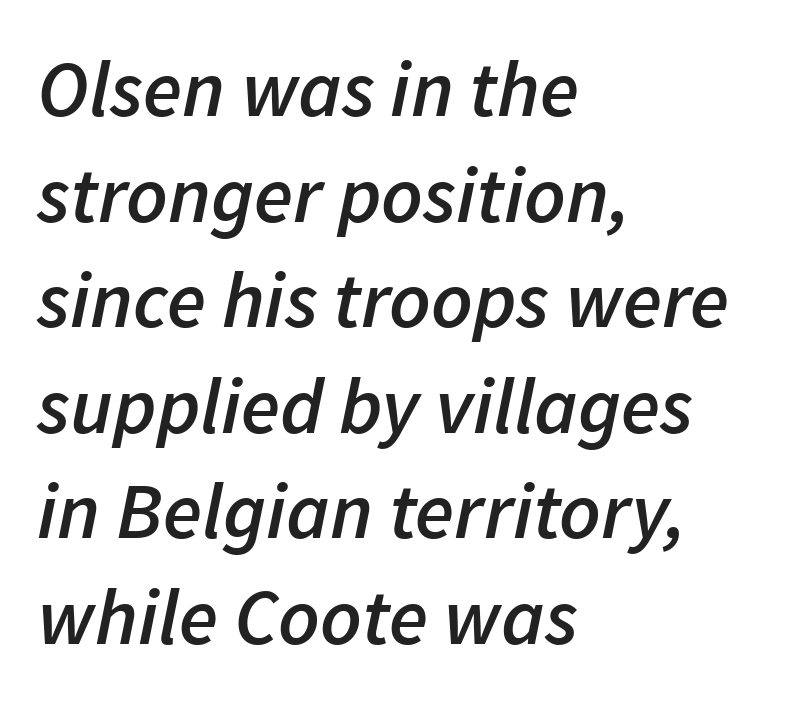
The image shows 80 px semibold type, italic (leaning right); set left-aligned, normal line spacing (1.32x), normal letter spacing, not underlined; low stroke contrast and a medium x-height.
